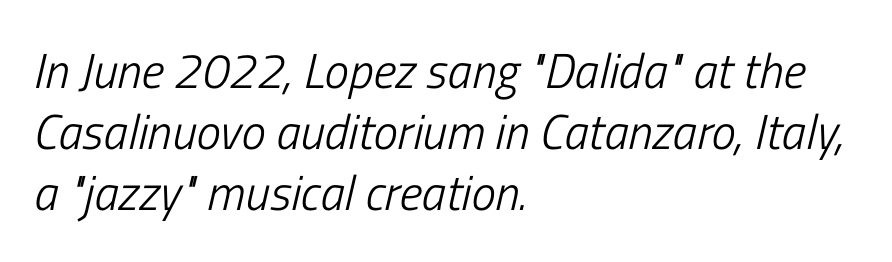
The image shows 49 px light, condensed type, italic (leaning right); set left-aligned, line spacing 1.24x, normal letter spacing, not underlined; low stroke contrast and a medium x-height.
